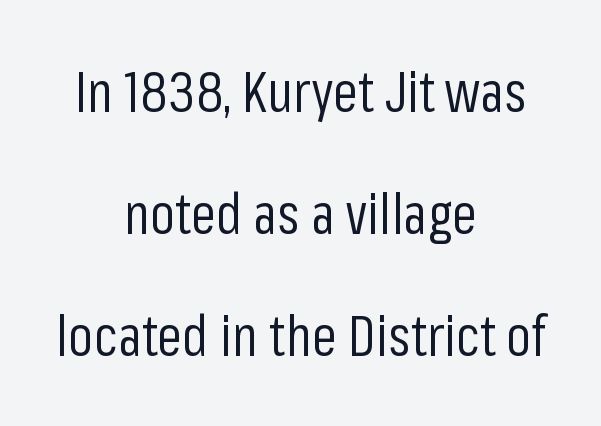
The image shows 56 px regular-weight, condensed sans-serif type, upright; set centered, loose line spacing (2.18x), normal letter spacing, not underlined; low stroke contrast and a medium x-height.
